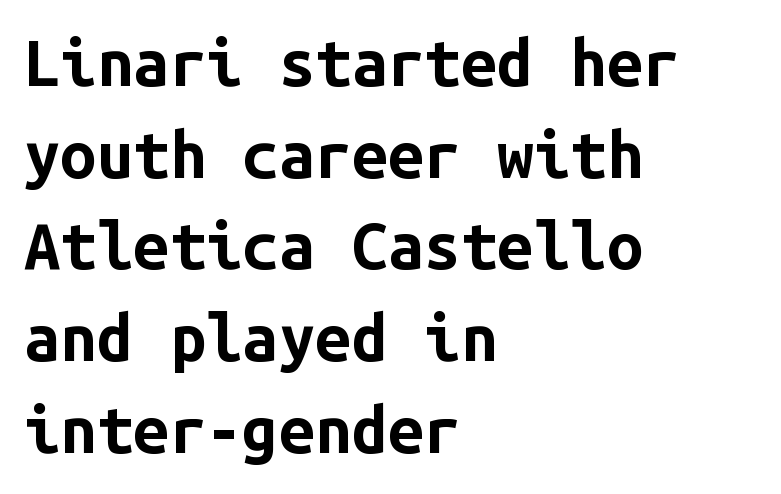
The image shows 65 px bold sans-serif type, upright, monospaced; set left-aligned, normal line spacing (1.41x), normal letter spacing, not underlined; low stroke contrast and a medium x-height.
